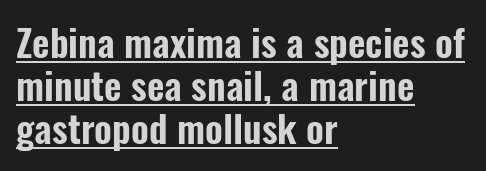
{"serif": "no", "italic": "no", "width": "condensed", "stroke_contrast": "low", "x_height": "medium", "monospaced": "no", "underline": "yes", "align": "left", "line_spacing": "tight", "line_spacing_ratio": 1.13, "letter_spacing": "normal", "letter_spacing_em": 0.0, "glyph_px": 38}
